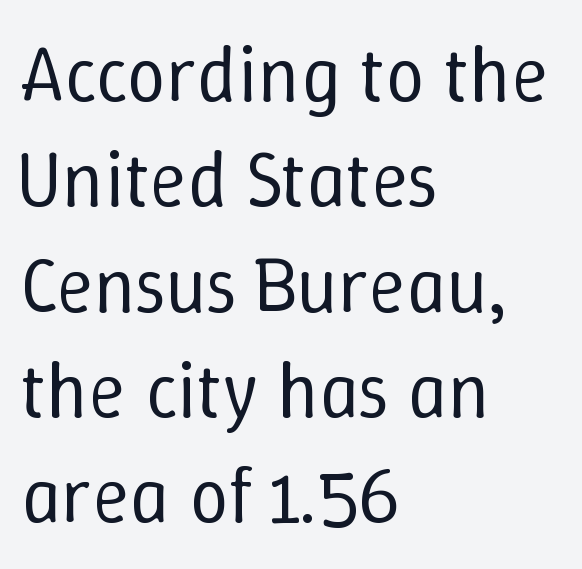
Q: Is the text bold? A: No.
Q: Is the text italic (slanted)? A: No, it is upright.
Q: Is the text underlined? A: No.
Q: How is the paragraph aligned? A: Left-aligned.
Q: Is the spacing between letters normal or unusually wide? A: Normal.
Q: Is the spacing between lines tight, normal or loose? A: Normal.
Q: Width (condensed, normal, or wide)? A: Normal.
Q: Stroke contrast? A: Low.
Q: x-height? A: Medium.
Q: Monospaced? A: No.
